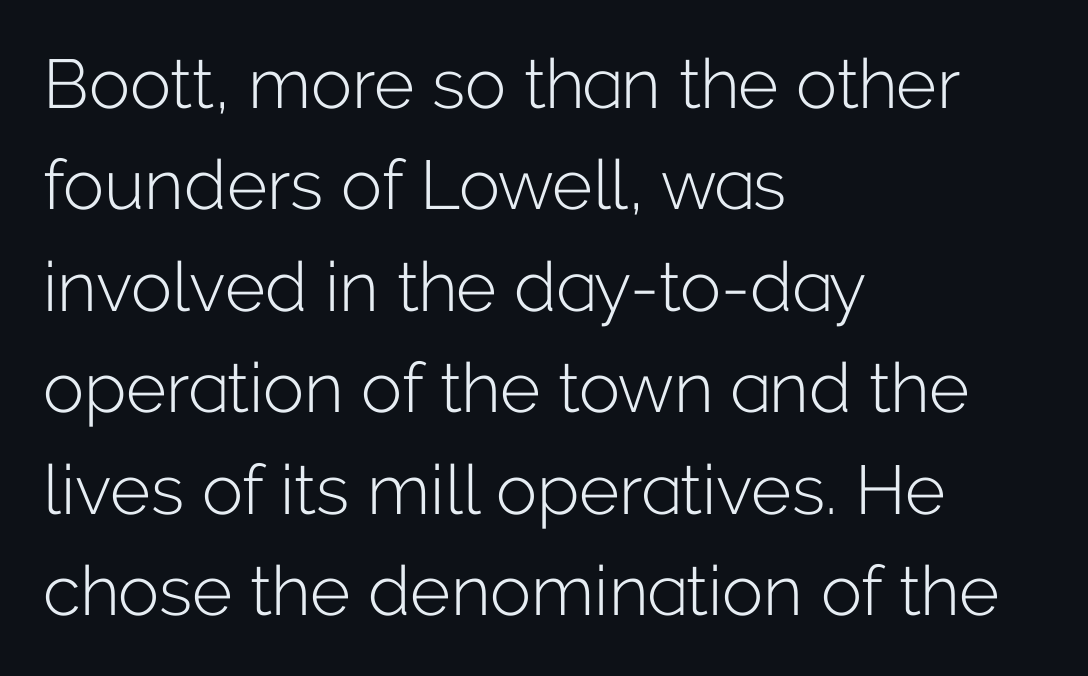
These lines sit exactly where default settings would place them. Plain, unruled lines of type. Between one letter and the next there's only the usual sliver of space. A student would call this left alignment; a typographer would say flush left, rag right. Does the lettering tilt? It doesn't — this is upright. The strokes carry an ordinary text weight at most.
